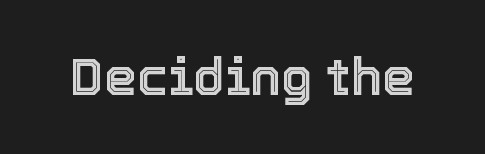
Q: Is the text italic (slanted)? A: No, it is upright.
Q: Is the text underlined? A: No.
Q: Is the spacing between letters normal or unusually wide? A: Normal.
Q: Width (condensed, normal, or wide)? A: Normal.
Q: x-height? A: Medium.
Q: Monospaced? A: No.
